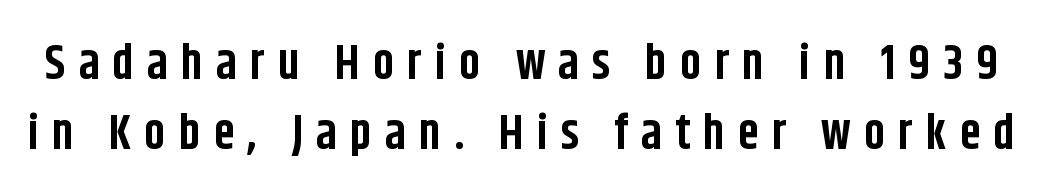
Q: Is the text bold? A: Yes.
Q: Is the text italic (slanted)? A: No, it is upright.
Q: Is the typeface a serif or a sans-serif typeface? A: Sans-serif.
Q: Is the text underlined? A: No.
Q: Is the spacing between letters normal or unusually wide? A: Unusually wide.
Q: Is the spacing between lines tight, normal or loose? A: Normal.
Q: Width (condensed, normal, or wide)? A: Condensed.
Q: Stroke contrast? A: Low.
Q: x-height? A: Large.
Q: Monospaced? A: No.
